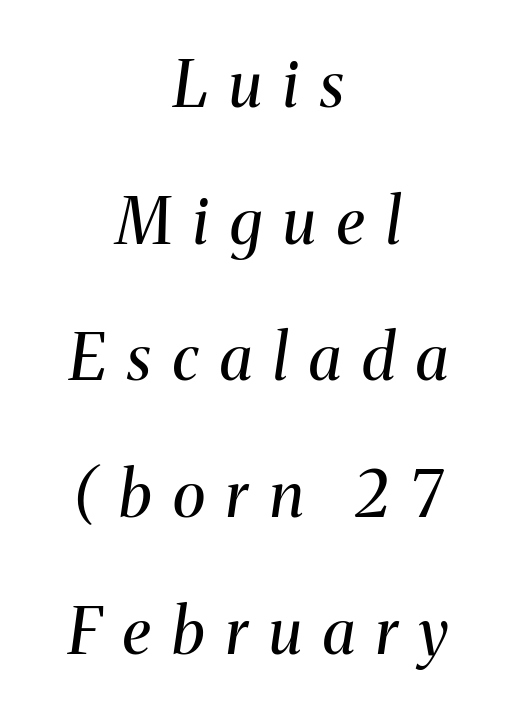
{"serif": "yes", "italic": "yes", "lean": "right", "slant_degrees": 8, "bold": "no", "weight": "regular", "width": "normal", "stroke_contrast": "medium", "x_height": "medium", "monospaced": "no", "underline": "no", "align": "center", "line_spacing": "loose", "line_spacing_ratio": 2.17, "letter_spacing": "wide", "letter_spacing_em": 0.34, "glyph_px": 63}
